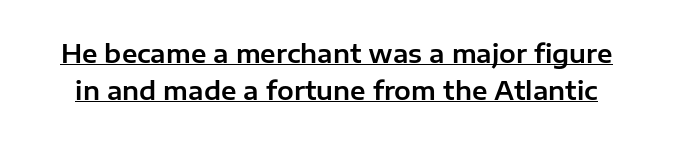
{"italic": "no", "underline": "yes", "line_spacing": "normal", "line_spacing_ratio": 1.49, "letter_spacing": "normal", "letter_spacing_em": 0.0, "glyph_px": 25}
